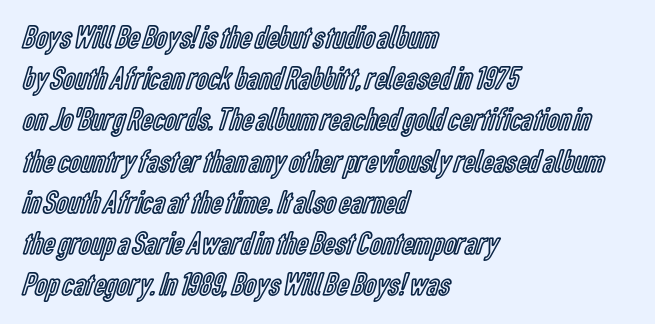
Q: Is the text italic (slanted)? A: Yes.
Q: Is the text underlined? A: No.
Q: How is the paragraph aligned? A: Left-aligned.
Q: Is the spacing between letters normal or unusually wide? A: Normal.
Q: Is the spacing between lines tight, normal or loose? A: Normal.
Q: Width (condensed, normal, or wide)? A: Condensed.
Q: x-height? A: Medium.
Q: Monospaced? A: No.
